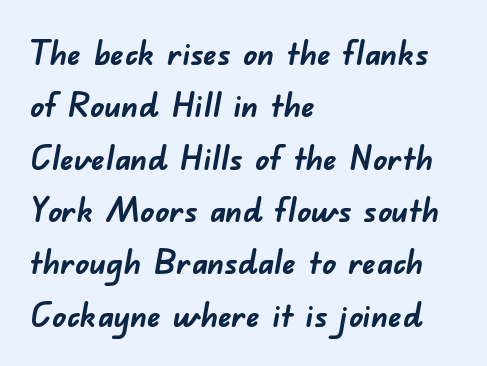
Q: Is the text bold? A: Yes.
Q: Is the typeface a serif or a sans-serif typeface? A: Sans-serif.
Q: Is the text underlined? A: No.
Q: How is the paragraph aligned? A: Left-aligned.
Q: Is the spacing between letters normal or unusually wide? A: Normal.
Q: Is the spacing between lines tight, normal or loose? A: Normal.
Q: Width (condensed, normal, or wide)? A: Normal.
Q: Stroke contrast? A: Low.
Q: x-height? A: Small.
Q: Monospaced? A: No.
